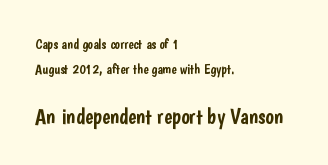
Q: Is the text italic (slanted)? A: No, it is upright.
Q: Is the text underlined? A: No.
Q: How is the paragraph aligned? A: Left-aligned.
Q: Is the spacing between letters normal or unusually wide? A: Normal.
Q: Which block of text is set in a larger size, the first (top) or the second (bottom)? A: The second (bottom) one.
